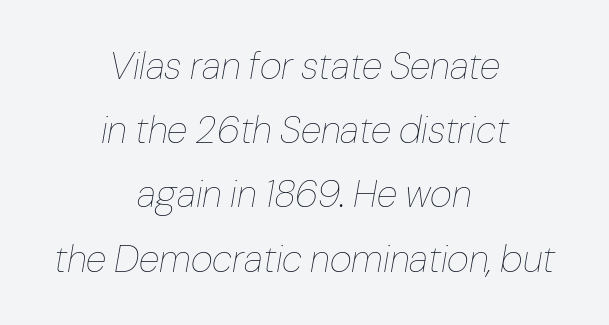
The image shows 38 px thin type, italic (leaning right); set centered, normal line spacing (1.69x), normal letter spacing, not underlined; low stroke contrast and a medium x-height.
